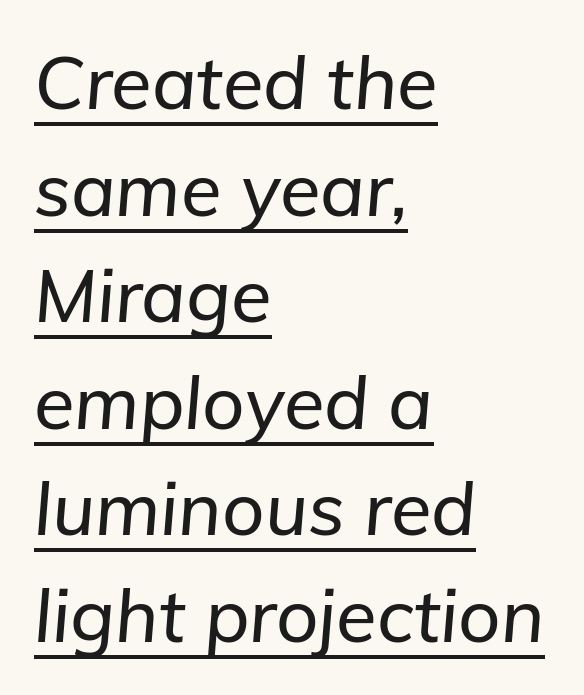
Q: Is the text italic (slanted)? A: Yes, it leans right by about 5 degrees.
Q: Is the text underlined? A: Yes.
Q: How is the paragraph aligned? A: Left-aligned.
Q: Is the spacing between letters normal or unusually wide? A: Normal.
Q: Is the spacing between lines tight, normal or loose? A: Normal.
Q: Width (condensed, normal, or wide)? A: Normal.
Q: Stroke contrast? A: Low.
Q: x-height? A: Medium.
Q: Monospaced? A: No.
